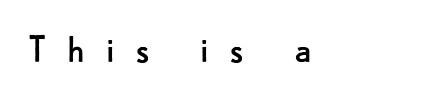
The image shows 43 px regular-weight sans-serif type, upright; set unusually wide letter spacing (+0.48 em), not underlined; low stroke contrast and a small x-height.
